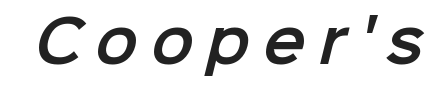
The foot of each line stays bare and open. The glyphs in this specimen are sans serif. Varying glyph widths throughout — classic text-font behaviour. What stands out about the letter spacing? Its width — letters are far apart.
